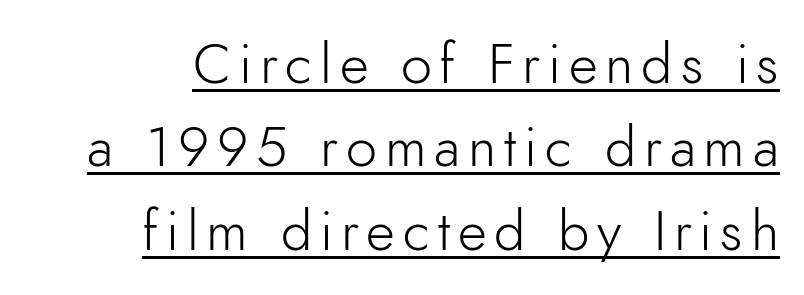
The image shows 56 px light sans-serif type, upright; set right-aligned, normal line spacing (1.49x), underlined; low stroke contrast and a small x-height.
